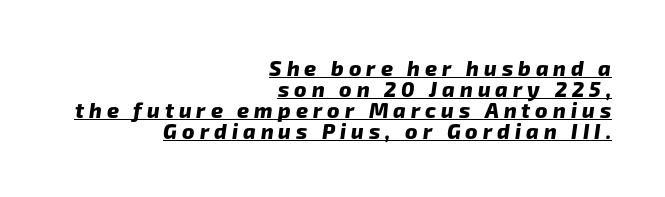
The image shows 21 px bold type; set right-aligned, tight line spacing (1.0x), unusually wide letter spacing (+0.24 em), underlined.
